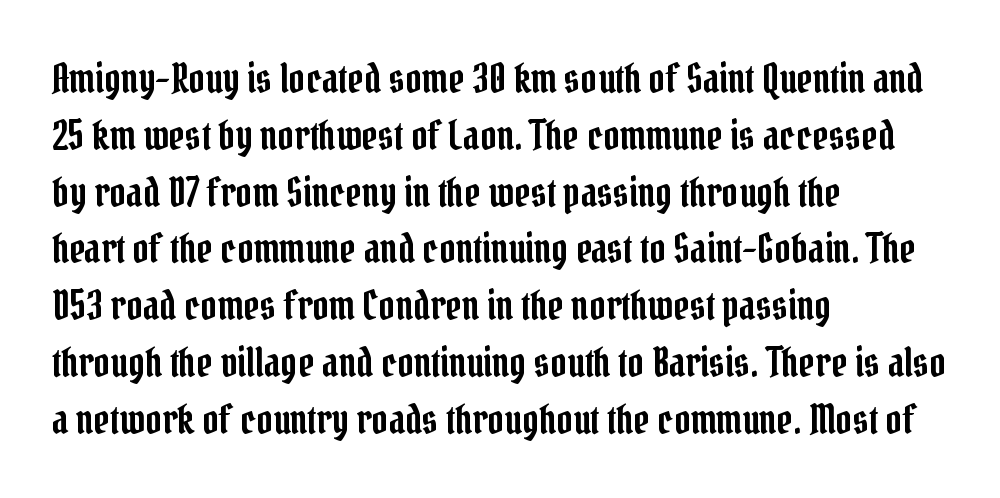
Q: Is the text italic (slanted)? A: No, it is upright.
Q: Is the typeface a serif or a sans-serif typeface? A: Serif.
Q: Is the text underlined? A: No.
Q: How is the paragraph aligned? A: Left-aligned.
Q: Is the spacing between letters normal or unusually wide? A: Normal.
Q: Is the spacing between lines tight, normal or loose? A: Normal.
Q: Width (condensed, normal, or wide)? A: Condensed.
Q: Stroke contrast? A: Low.
Q: x-height? A: Medium.
Q: Monospaced? A: No.
